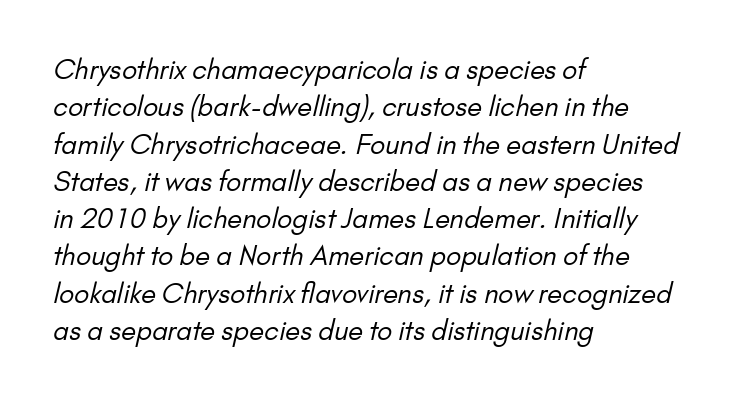
Caption: face not bold, strokes unweighted. Short note: letters normally spaced. The area under the type is left untouched. Typeset ragged right — the left edge is the straight one.
